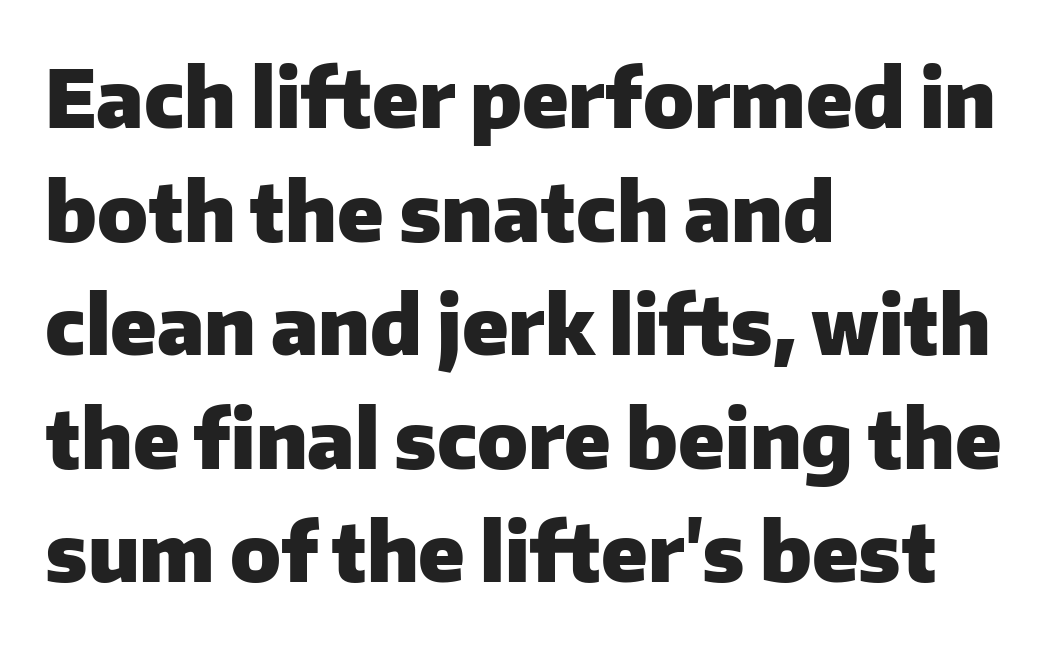
The image shows 80 px heavy sans-serif type, upright; set left-aligned, normal line spacing (1.42x), normal letter spacing, not underlined; low stroke contrast and a medium x-height.
